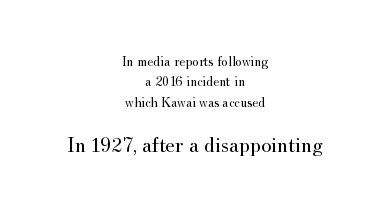
Q: Is the text bold? A: No.
Q: Is the text italic (slanted)? A: No, it is upright.
Q: Is the text underlined? A: No.
Q: How is the paragraph aligned? A: Centered.
Q: Is the spacing between letters normal or unusually wide? A: Normal.
Q: Is the spacing between lines tight, normal or loose? A: Normal.
Q: Which block of text is set in a larger size, the first (top) or the second (bottom)? A: The second (bottom) one.
